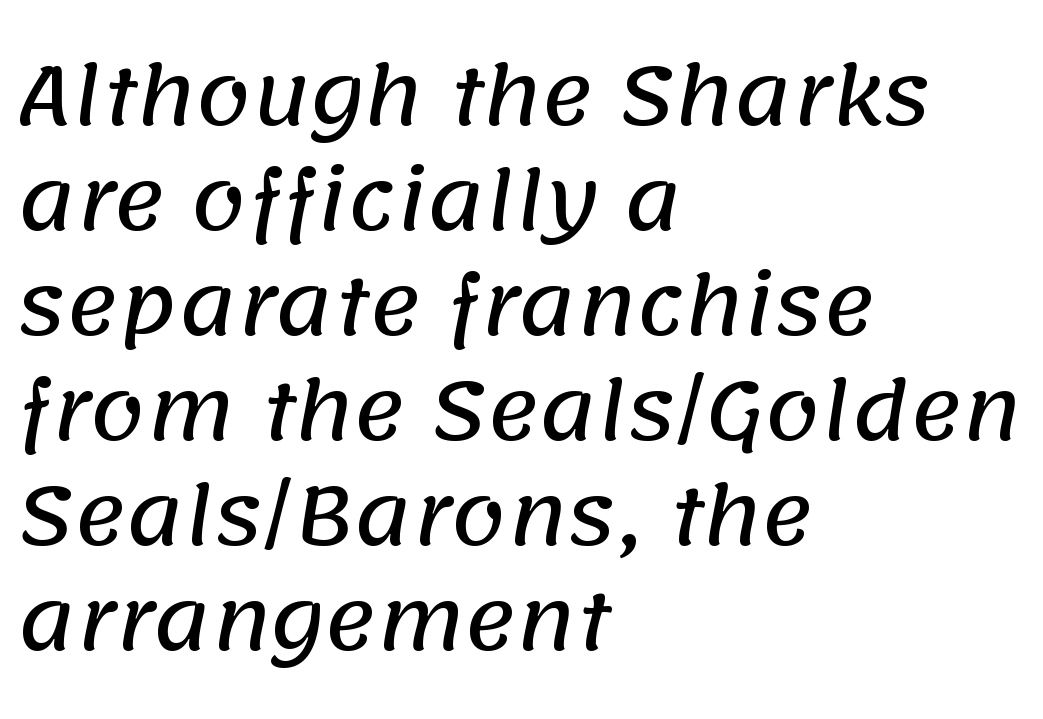
These lines are rendered in a variable-pitch font. Layout note: lines flush left. Honestly, the letter spacing is just normal — you wouldn't notice it. Lines of text with bare space underneath.
